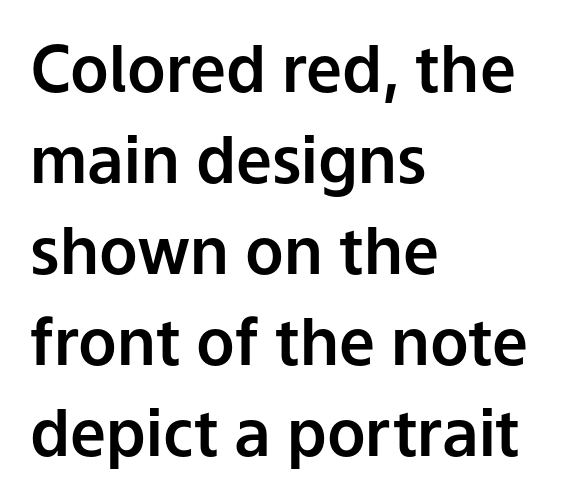
Teacher's note: observe the even left margin — that is flush-left alignment. Does extra space separate the letters? No, they use regular spacing. Do the letters lean? They stand straight. Baseline-to-baseline distance is the conventional proportion of letter height. I'd call this a sans setting — the letters go barefoot.
